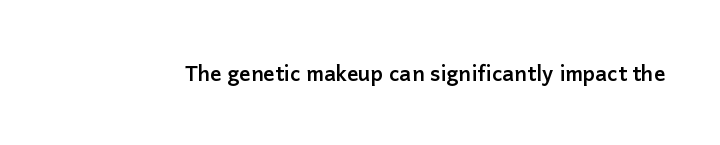
{"italic": "no", "bold": "yes", "underline": "no", "letter_spacing": "normal", "letter_spacing_em": 0.0, "glyph_px": 21}
